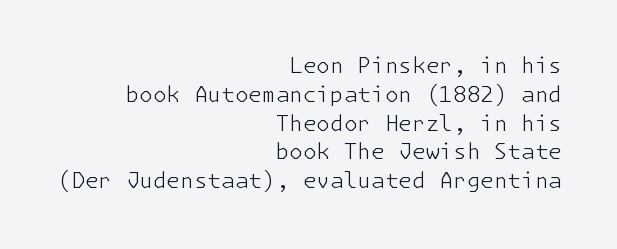
{"italic": "no", "bold": "no", "underline": "no", "align": "right", "line_spacing": "normal", "line_spacing_ratio": 1.31, "letter_spacing": "normal", "letter_spacing_em": 0.0, "glyph_px": 22}
